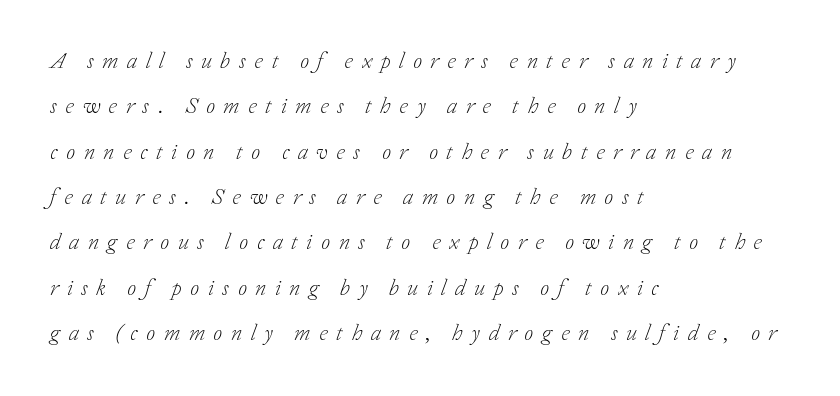
Q: Is the text bold? A: No.
Q: Is the text italic (slanted)? A: Yes, it leans right by about 20 degrees.
Q: Is the text underlined? A: No.
Q: How is the paragraph aligned? A: Left-aligned.
Q: Is the spacing between letters normal or unusually wide? A: Unusually wide.
Q: Is the spacing between lines tight, normal or loose? A: Loose.
